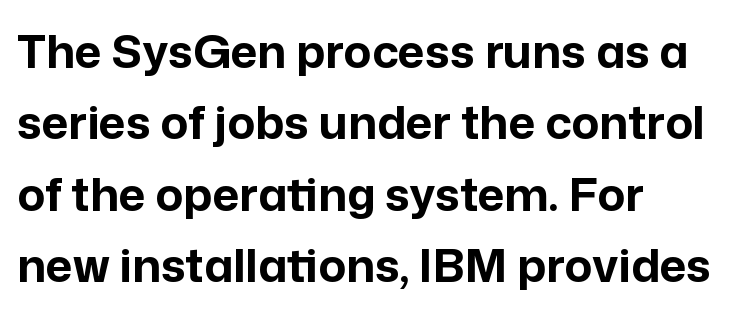
The image shows 46 px bold sans-serif type, upright; set left-aligned, normal line spacing (1.55x), normal letter spacing, not underlined; low stroke contrast and a medium x-height.
